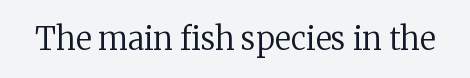
{"serif": "yes", "italic": "no", "bold": "no", "weight": "regular", "width": "normal", "stroke_contrast": "low", "x_height": "medium", "monospaced": "no", "underline": "no", "letter_spacing": "normal", "letter_spacing_em": 0.0, "glyph_px": 31}
